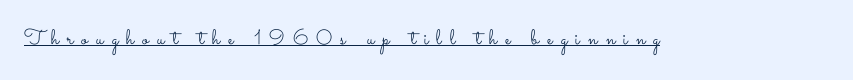
The image shows 21 px text type; set unusually wide letter spacing (+0.39 em), underlined.
